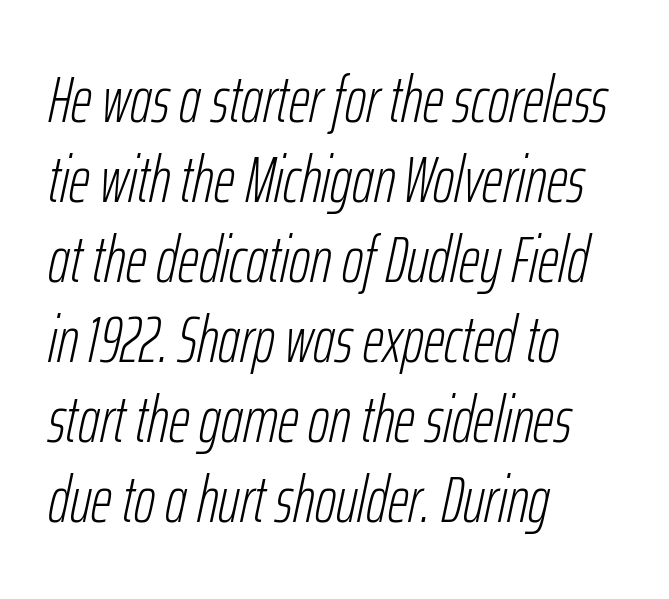
Compared with ordinary roman type, these characters are visibly tilted. The ragged edge is on the right, which tells us the setting is flush left. The face looks like a standard text weight, possibly lighter. The passage shown has conventional tracking throughout. Spacing verdict: proportional, widths tailored to each character. The passage shown is not underscored anywhere.
